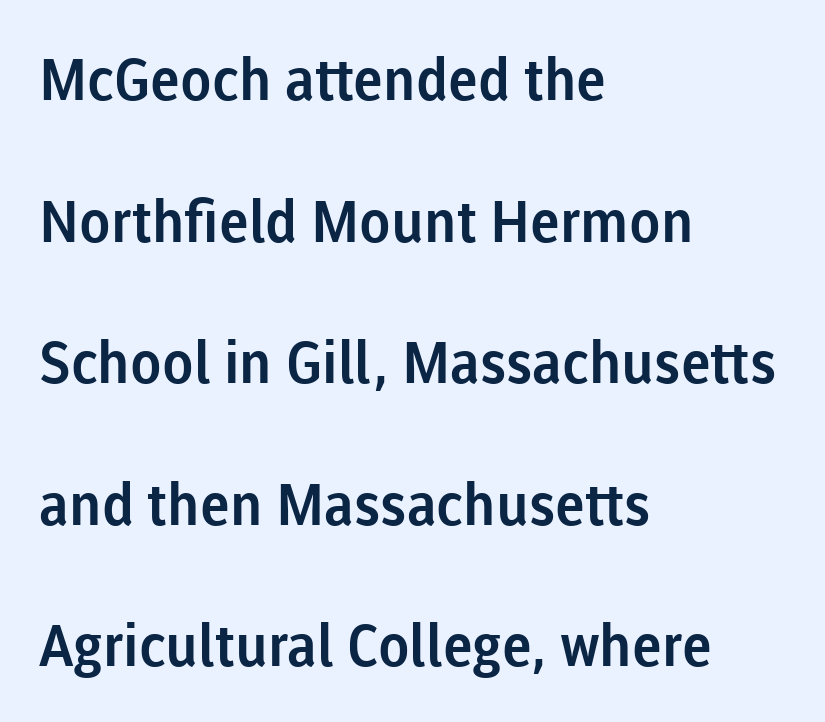
Q: Is the text italic (slanted)? A: No, it is upright.
Q: Is the typeface a serif or a sans-serif typeface? A: Sans-serif.
Q: Is the text underlined? A: No.
Q: How is the paragraph aligned? A: Left-aligned.
Q: Is the spacing between letters normal or unusually wide? A: Normal.
Q: Is the spacing between lines tight, normal or loose? A: Loose.
Q: Width (condensed, normal, or wide)? A: Normal.
Q: Stroke contrast? A: Low.
Q: x-height? A: Medium.
Q: Monospaced? A: No.
